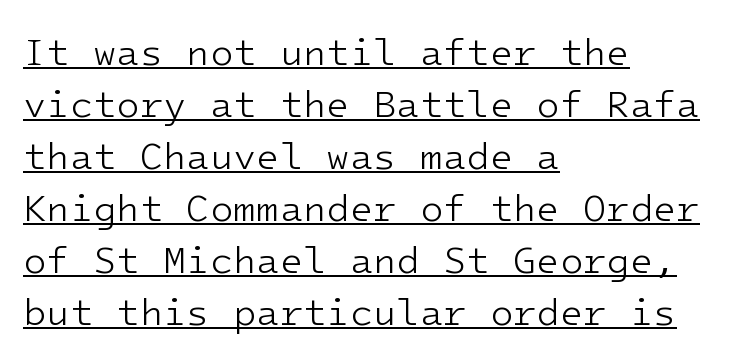
Q: Is the text bold? A: No.
Q: Is the text italic (slanted)? A: No, it is upright.
Q: Is the typeface a serif or a sans-serif typeface? A: Sans-serif.
Q: Is the text underlined? A: Yes.
Q: How is the paragraph aligned? A: Left-aligned.
Q: Is the spacing between letters normal or unusually wide? A: Normal.
Q: Is the spacing between lines tight, normal or loose? A: Normal.
Q: Width (condensed, normal, or wide)? A: Normal.
Q: Stroke contrast? A: Low.
Q: x-height? A: Medium.
Q: Monospaced? A: Yes.
